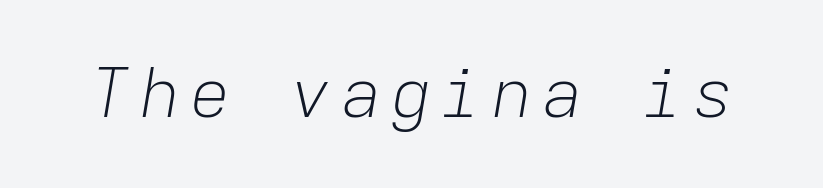
{"italic": "yes", "lean": "right", "slant_degrees": 9, "bold": "no", "weight": "light", "width": "normal", "stroke_contrast": "low", "x_height": "medium", "monospaced": "yes", "underline": "no", "glyph_px": 68}
